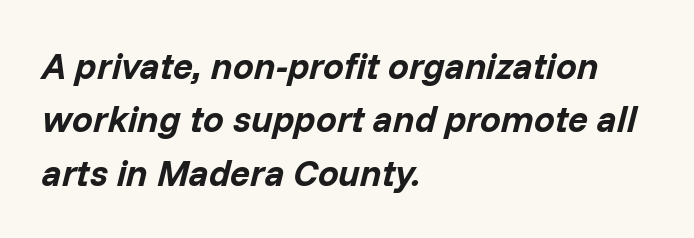
The image shows 37 px bold type, italic (leaning right); set left-aligned, normal line spacing (1.44x), normal letter spacing, not underlined; low stroke contrast and a medium x-height.
